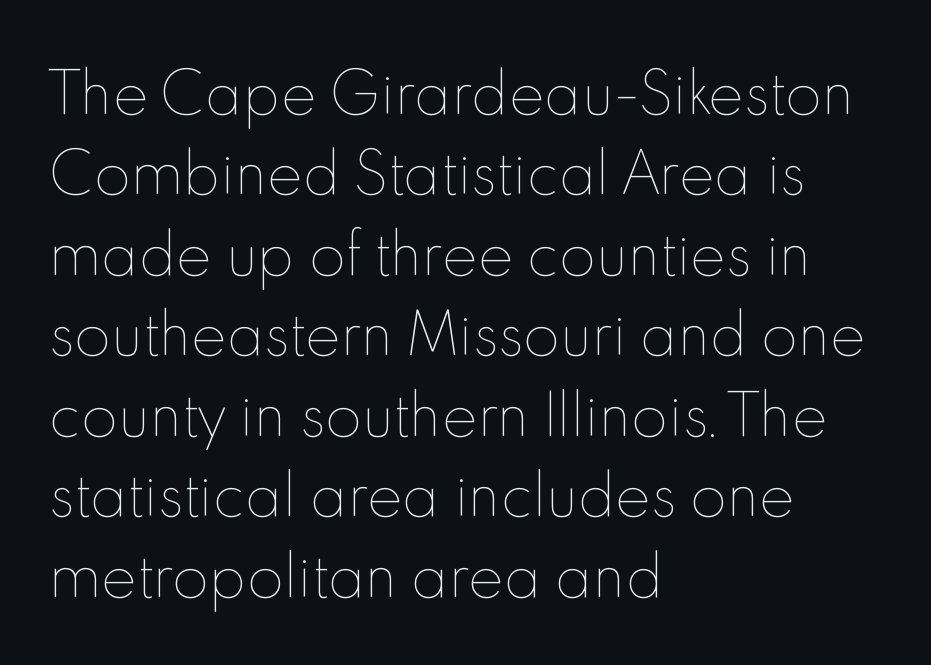
The image shows 54 px thin type, upright; set left-aligned, normal line spacing (1.49x), normal letter spacing, not underlined; a small x-height.
